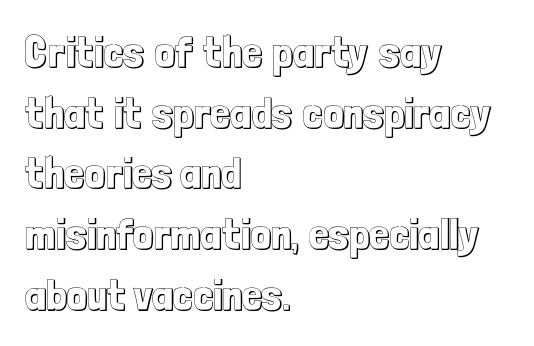
Q: Is the text italic (slanted)? A: No, it is upright.
Q: Is the text underlined? A: No.
Q: How is the paragraph aligned? A: Left-aligned.
Q: Is the spacing between letters normal or unusually wide? A: Normal.
Q: Is the spacing between lines tight, normal or loose? A: Normal.
Q: Width (condensed, normal, or wide)? A: Condensed.
Q: x-height? A: Medium.
Q: Monospaced? A: No.
